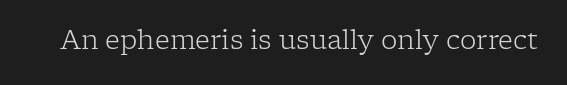
The image shows 26 px text type, upright; set normal letter spacing, not underlined.
